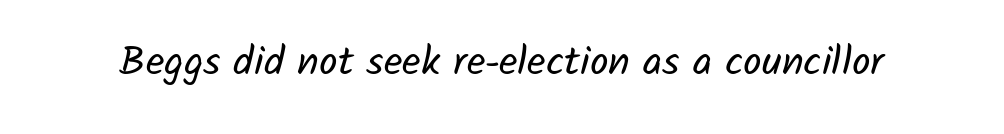
Q: Is the text bold? A: No.
Q: Is the typeface a serif or a sans-serif typeface? A: Sans-serif.
Q: Is the text underlined? A: No.
Q: Is the spacing between letters normal or unusually wide? A: Normal.
Q: Width (condensed, normal, or wide)? A: Normal.
Q: Stroke contrast? A: Low.
Q: x-height? A: Medium.
Q: Monospaced? A: No.
